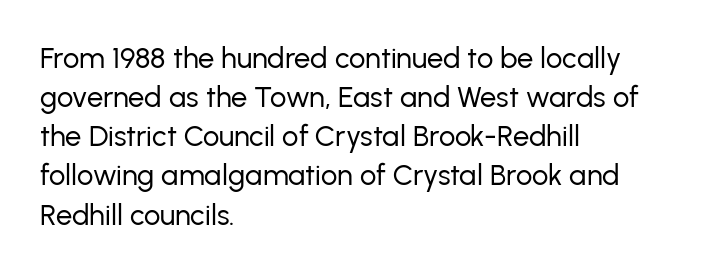
The image shows 29 px regular-weight sans-serif type, upright; set left-aligned, normal line spacing (1.35x), normal letter spacing, not underlined; low stroke contrast and a medium x-height.
